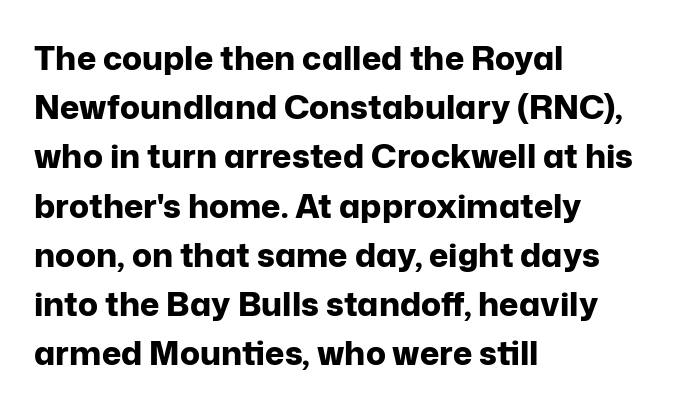
{"serif": "no", "italic": "no", "bold": "yes", "weight": "bold", "width": "normal", "stroke_contrast": "low", "x_height": "medium", "monospaced": "no", "underline": "no", "align": "left", "line_spacing": "normal", "line_spacing_ratio": 1.49, "letter_spacing": "normal", "letter_spacing_em": 0.0, "glyph_px": 33}
